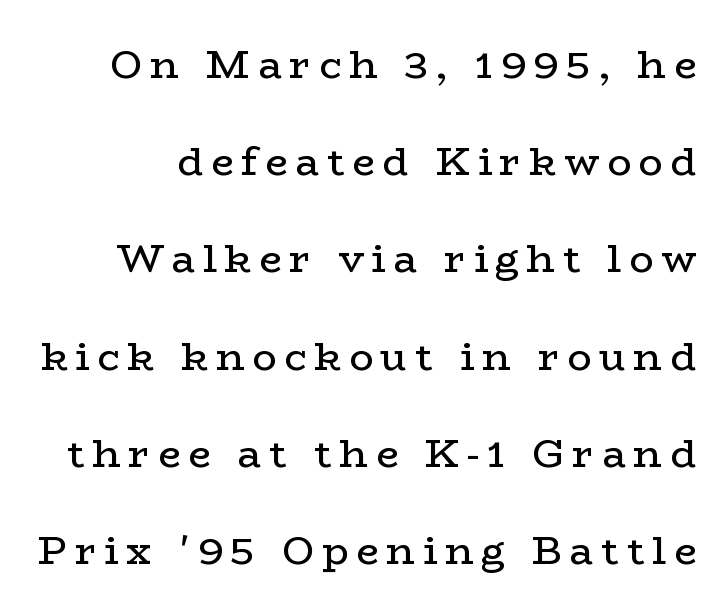
The specimen omits any rule beneath the text block's lines. Leading is clearly above the norm, producing a sparse column. Serifs: yes, visible at the terminals of the letterforms. It's the straight-up-and-down kind of type.
